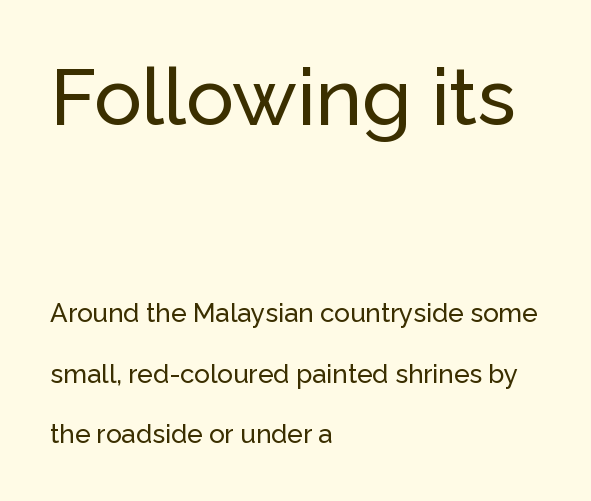
What stands out about the letter spacing? Nothing — it is the standard amount. Every row of glyphs begins at an identical x-position on the left. Character size in the leading block exceeds that of the trailing block. Horizontal bands of white between lines are thick stripes.
